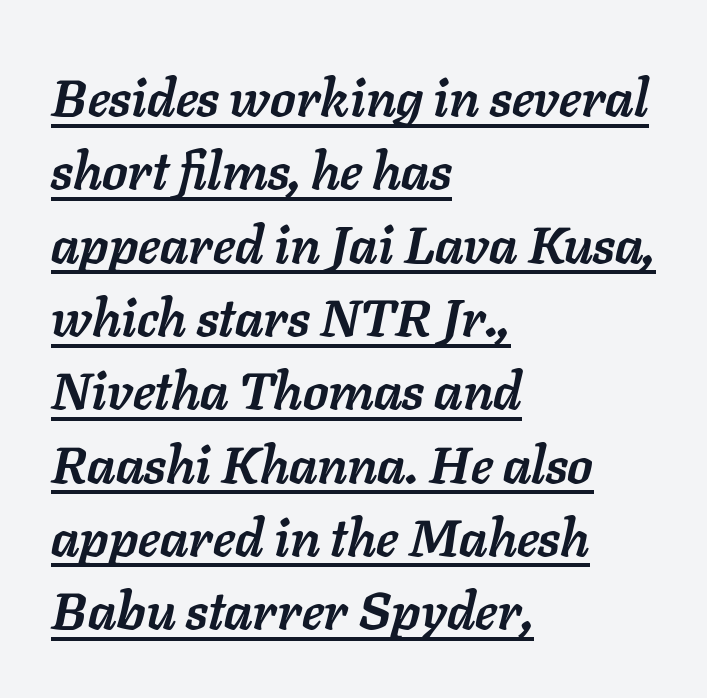
Q: Is the text bold? A: Yes.
Q: Is the text italic (slanted)? A: Yes, it leans right by about 11 degrees.
Q: Is the text underlined? A: Yes.
Q: How is the paragraph aligned? A: Left-aligned.
Q: Is the spacing between letters normal or unusually wide? A: Normal.
Q: Is the spacing between lines tight, normal or loose? A: Normal.
Q: Width (condensed, normal, or wide)? A: Normal.
Q: Stroke contrast? A: Low.
Q: x-height? A: Medium.
Q: Monospaced? A: No.
